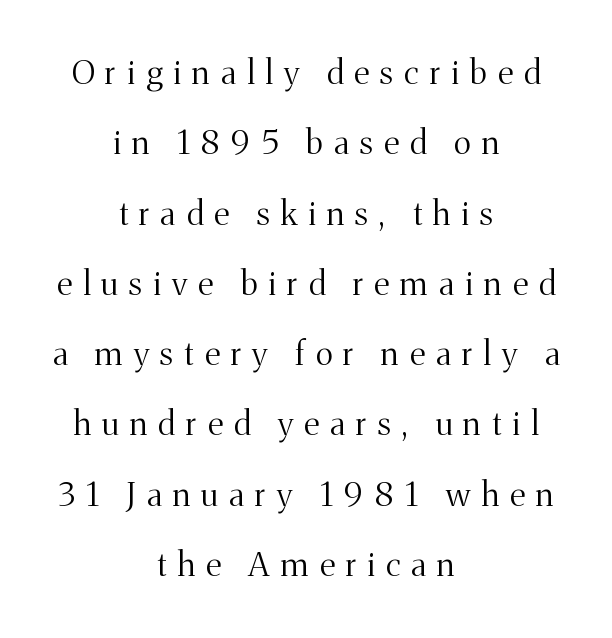
Q: Is the text bold? A: No.
Q: Is the text italic (slanted)? A: No, it is upright.
Q: Is the typeface a serif or a sans-serif typeface? A: Serif.
Q: Is the text underlined? A: No.
Q: How is the paragraph aligned? A: Centered.
Q: Is the spacing between letters normal or unusually wide? A: Unusually wide.
Q: Is the spacing between lines tight, normal or loose? A: Loose.
Q: Width (condensed, normal, or wide)? A: Normal.
Q: Stroke contrast? A: Medium.
Q: x-height? A: Medium.
Q: Monospaced? A: No.
